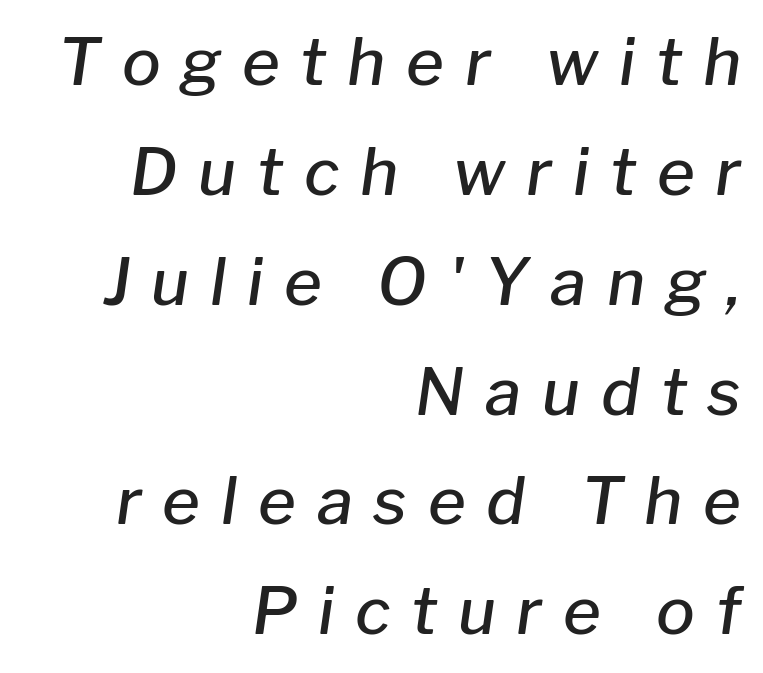
Leading matches the norm, producing a regular column. Short and long lines alike share a common ending point at right. The face used here is proportionally spaced, like ordinary book or web type. Has an underline been added? It has not. Here the glyphs are tracked loosely, breaking word shapes into spaced letters.
